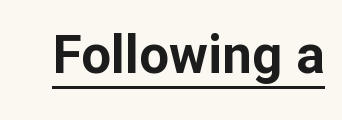
Does the type have serifs? No, each stem ends abruptly. The font is running at its bold setting. It's the straight-up-and-down kind of type. Character widths vary here, with narrow letters taking less room than wide ones. Has an underline been added? It has. This sample uses plain, unmodified letter spacing.
